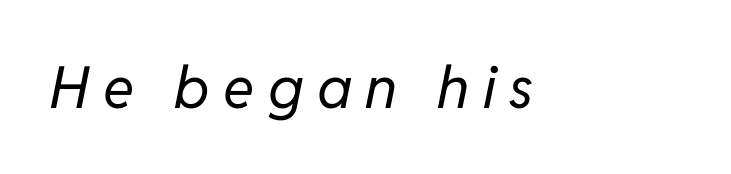
Q: Is the text bold? A: No.
Q: Is the text italic (slanted)? A: Yes, it leans right by about 11 degrees.
Q: Is the text underlined? A: No.
Q: Is the spacing between letters normal or unusually wide? A: Unusually wide.
Q: Width (condensed, normal, or wide)? A: Normal.
Q: Stroke contrast? A: Low.
Q: x-height? A: Medium.
Q: Monospaced? A: No.
